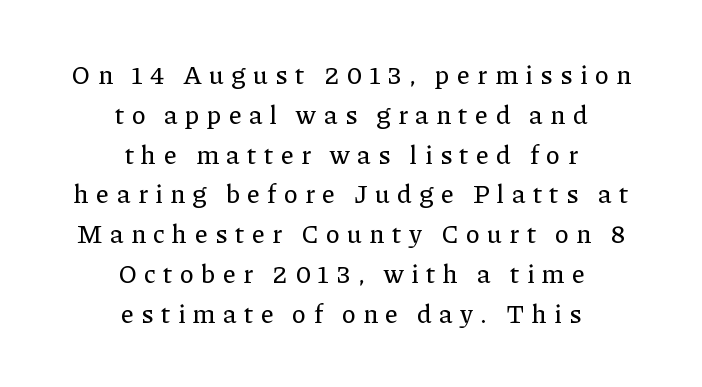
This block has exactly the height ordinary leading produces. Upright lettering throughout. Neither beginnings nor endings align; midpoints do. Spacing between characters has been opened up far beyond the box default.
